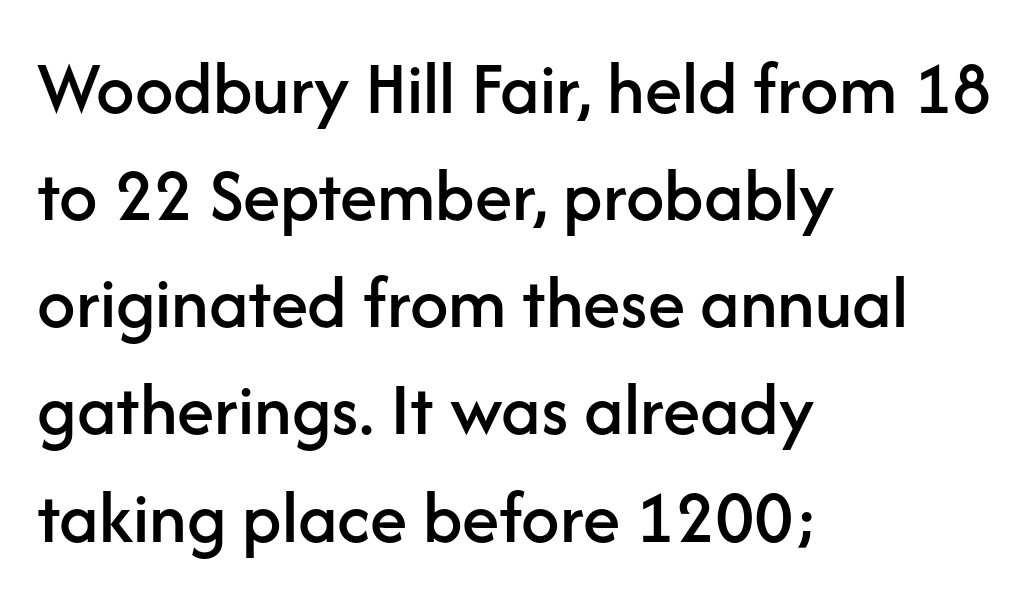
The image shows 76 px sans-serif type, upright; set left-aligned, normal line spacing (1.41x), normal letter spacing, not underlined; low stroke contrast and a medium x-height.
